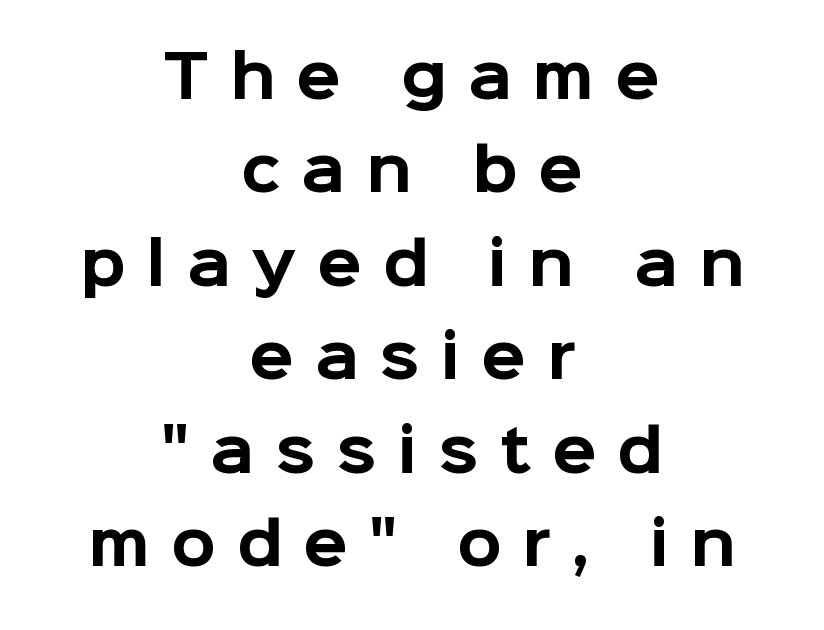
The image shows 58 px bold sans-serif type, upright; set centered, normal line spacing (1.61x), unusually wide letter spacing (+0.36 em), not underlined; low stroke contrast and a medium x-height.
